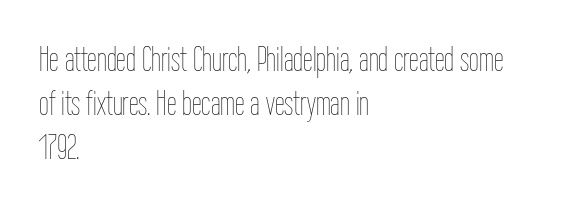
{"italic": "no", "bold": "no", "weight": "thin", "width": "condensed", "stroke_contrast": "low", "x_height": "medium", "monospaced": "no", "underline": "no", "align": "left", "line_spacing": "normal", "line_spacing_ratio": 1.26, "letter_spacing": "normal", "letter_spacing_em": 0.0, "glyph_px": 35}
